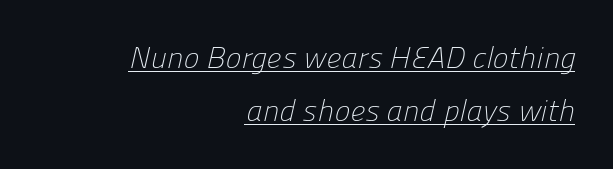
Is this a fixed-width face? No — the glyphs have proportional, varying widths. Compared with typical body copy, the letter spacing here is the same. Typeset ragged left — the right edge is the straight one. The typesetting does not lean heavy: it is not bold.
